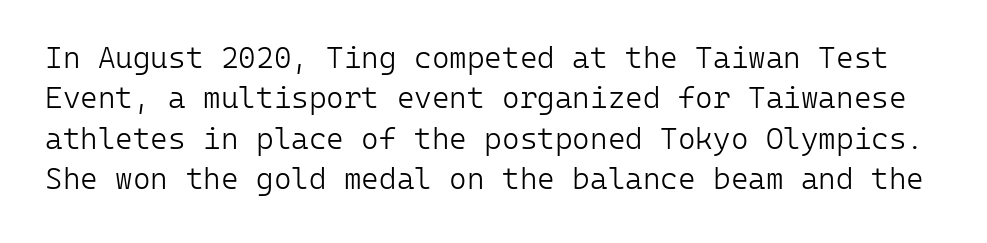
The image shows 30 px light sans-serif type, upright, monospaced; set normal line spacing (1.35x), normal letter spacing, not underlined; low stroke contrast and a medium x-height.
